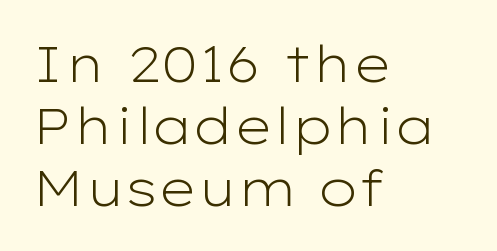
The type is set solid horizontally, with unmodified tracking. Examine the stroke ends and you'll find no serifs. Underlining? Definitely not there. Each letter keeps its own natural width here, so spacing adapts to shape. The type sits square on the baseline with zero lean.
